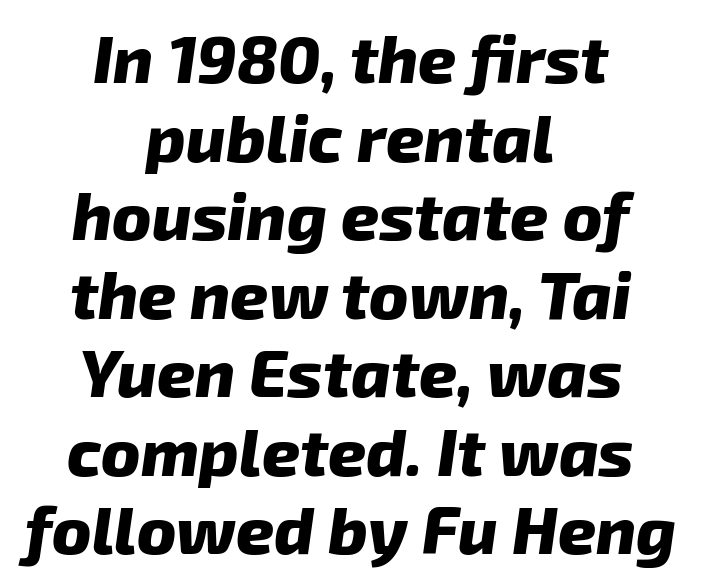
This sample has the flowing, uneven cadence of proportional lettering. Compared with typical body copy, the letter spacing here is the same. Does the copy run flush right? No — it is centered line by line. These lines were composed using italics. I'd describe the lettering as bold — thick and assertive.
